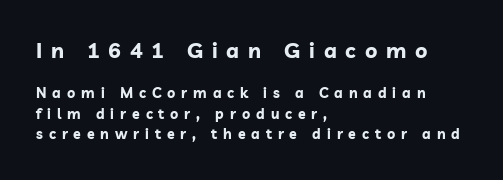
{"italic": "no", "bold": "yes", "underline": "no", "align": "left", "line_spacing": "normal", "line_spacing_ratio": 1.46, "letter_spacing": "wide", "letter_spacing_em": 0.42, "larger_block": "first", "size_ratio": 1.5, "glyph_px": 21}
